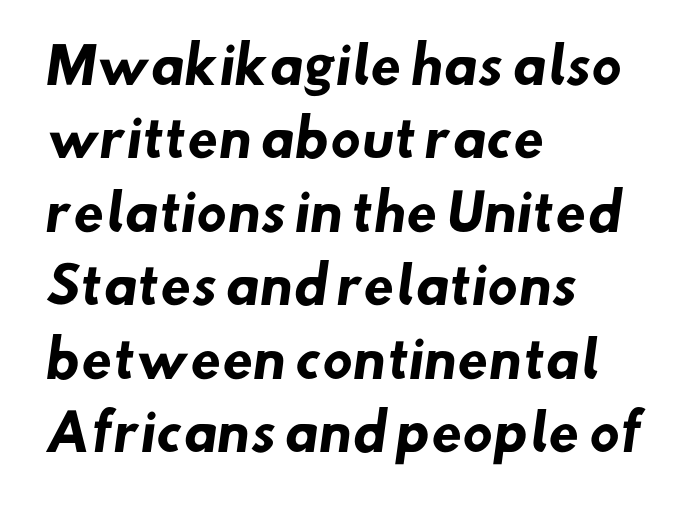
{"serif": "no", "bold": "yes", "weight": "heavy", "width": "normal", "stroke_contrast": "low", "x_height": "small", "monospaced": "no", "underline": "no", "align": "left", "line_spacing": "normal", "line_spacing_ratio": 1.47, "letter_spacing": "normal", "letter_spacing_em": 0.0, "glyph_px": 50}
